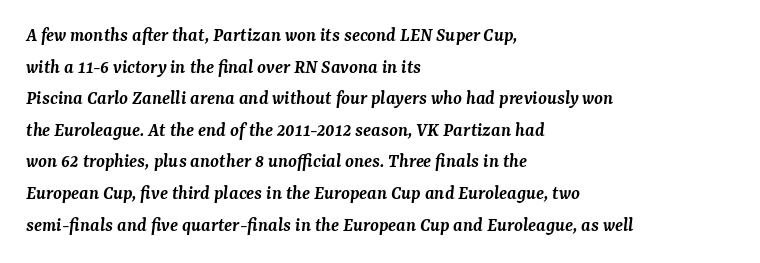
The image shows 20 px text type, italic (leaning right); set left-aligned, normal line spacing (1.58x), normal letter spacing, not underlined.
